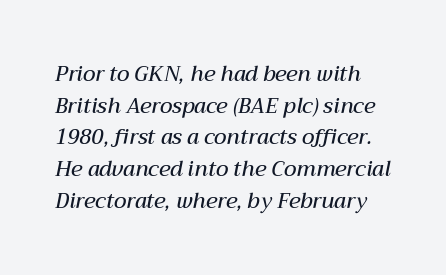
{"italic": "yes", "lean": "right", "slant_degrees": 12, "bold": "semi", "underline": "no", "line_spacing": "normal", "line_spacing_ratio": 1.51, "letter_spacing": "normal", "letter_spacing_em": 0.0, "glyph_px": 21}
